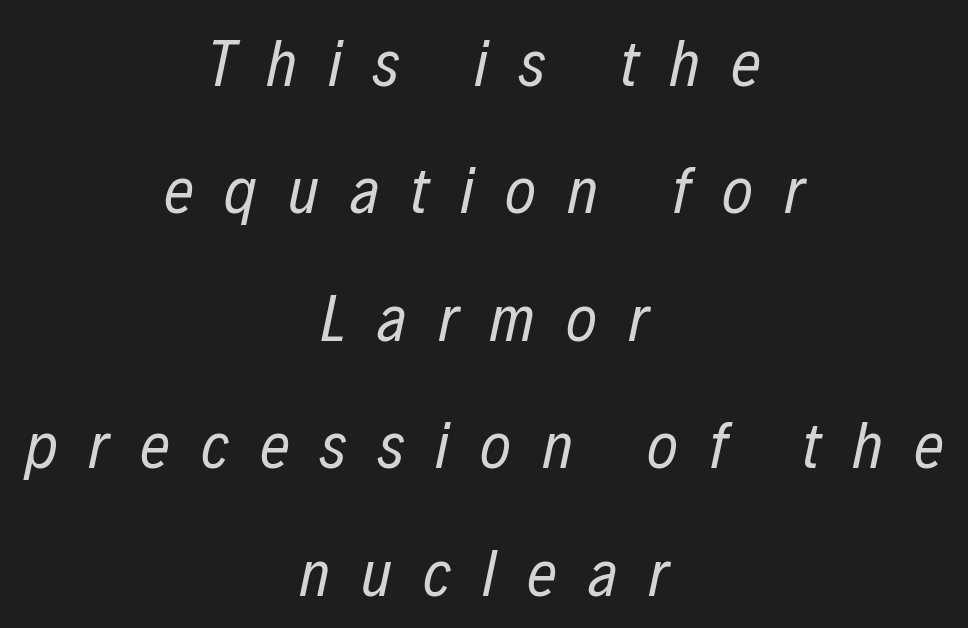
Q: Is the text bold? A: No.
Q: Is the text italic (slanted)? A: Yes, it leans right by about 12 degrees.
Q: Is the text underlined? A: No.
Q: How is the paragraph aligned? A: Centered.
Q: Is the spacing between letters normal or unusually wide? A: Unusually wide.
Q: Is the spacing between lines tight, normal or loose? A: Loose.
Q: Width (condensed, normal, or wide)? A: Condensed.
Q: Stroke contrast? A: Low.
Q: x-height? A: Medium.
Q: Monospaced? A: No.
